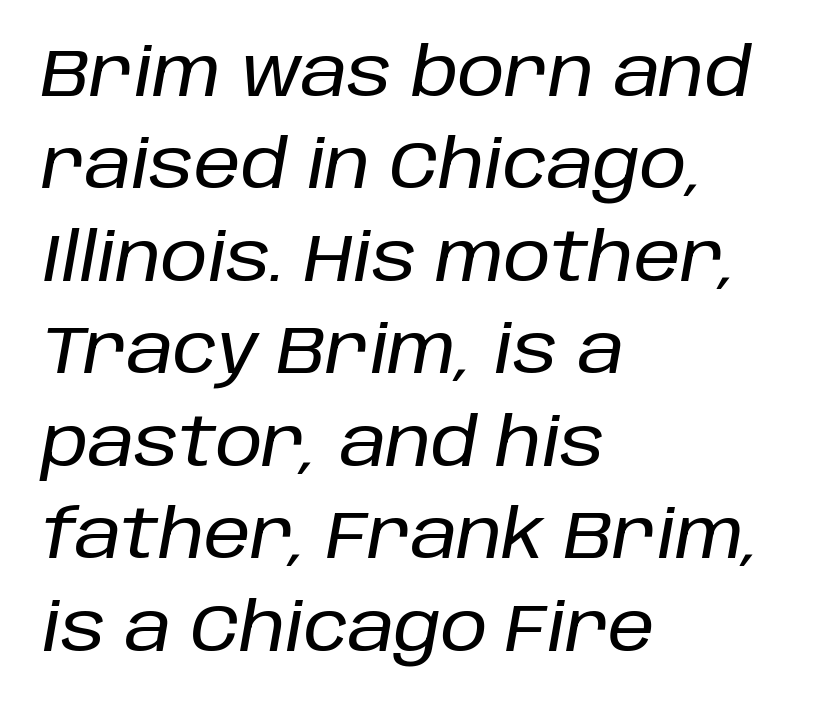
The image shows 67 px text type, italic (leaning right); set left-aligned, normal line spacing (1.38x), normal letter spacing, not underlined; low stroke contrast and a large x-height.
